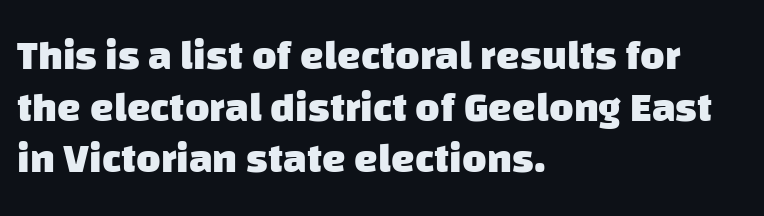
Words float on clear page, feet unadorned. Spacing verdict: proportional, widths tailored to each character. Are there feet on the stems? There aren't — it's a sans. How heavy is the stroke? Heavy — this is a bold. The rag falls on the right side of this text block. This rendering leaves character spacing at its baseline value.
